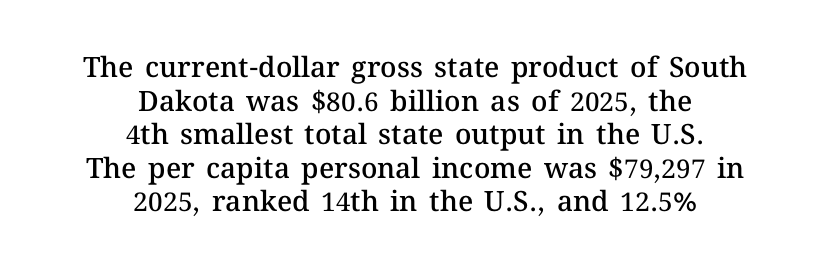
The image shows 28 px semibold type, upright; set centered, line spacing 1.2x, normal letter spacing, not underlined; medium stroke contrast and a medium x-height.
